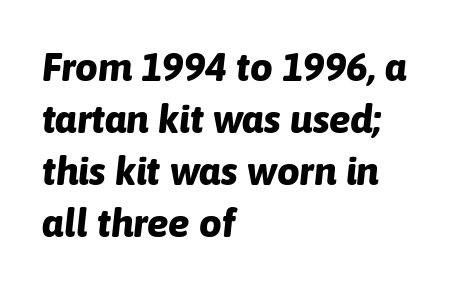
Rows of type keep a routine distance in the vertical direction. Characters follow at the spacing the type designer built in. The passage shown is emphatically bold. Descender tails drop into unmarked territory.
